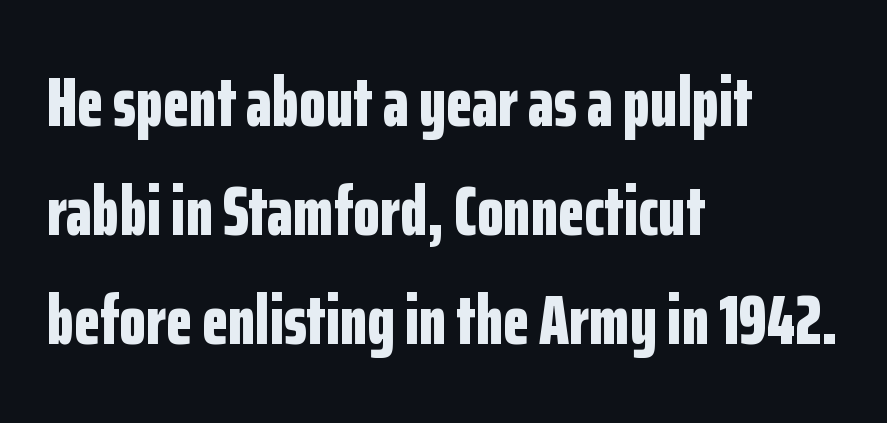
The rendering anchors every line to the left-hand side. The space directly below the letters is spotless. Is this a fixed-width face? No — the glyphs have proportional, varying widths. Each letter's strokes conclude bluntly, with no projecting serifs. The rendering uses a moderate line-height, typical for paragraphs.
